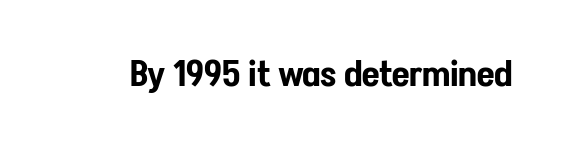
Q: Is the text italic (slanted)? A: No, it is upright.
Q: Is the typeface a serif or a sans-serif typeface? A: Sans-serif.
Q: Is the text underlined? A: No.
Q: Is the spacing between letters normal or unusually wide? A: Normal.
Q: Width (condensed, normal, or wide)? A: Condensed.
Q: Stroke contrast? A: Low.
Q: x-height? A: Medium.
Q: Monospaced? A: No.
